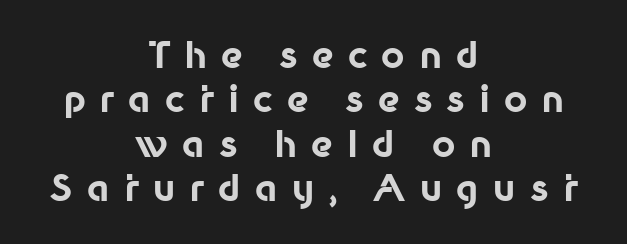
The image shows 36 px bold sans-serif type, upright; set centered, line spacing 1.23x, unusually wide letter spacing (+0.39 em), not underlined; low stroke contrast and a medium x-height.
